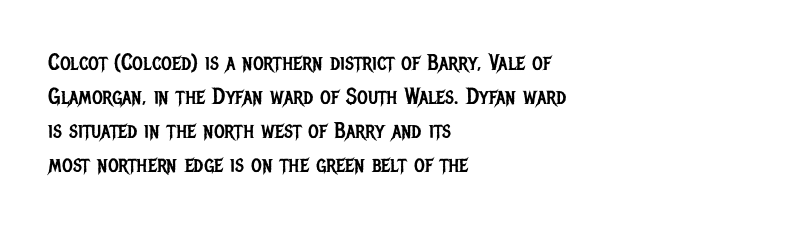
The type sits square on the baseline with zero lean. Stem width sits at or under what a default text font uses. Horizontally, the lines are justified to the leading edge only. This sample keeps an unexceptional amount of space between lines. The space beneath each line is pristine and unruled. There is no visible air inserted between adjacent glyphs.
